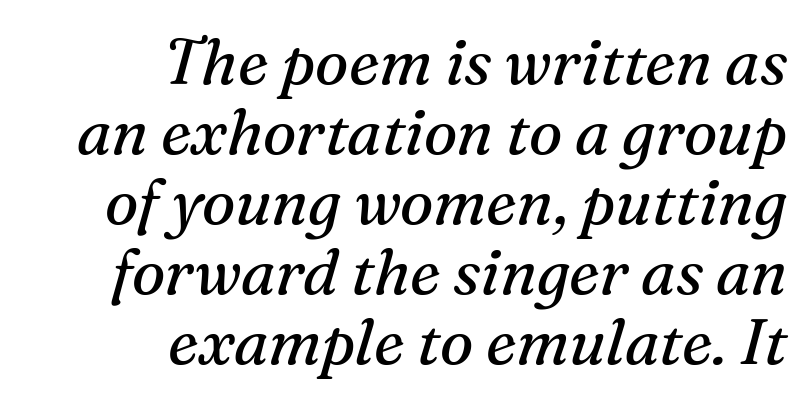
The image shows 63 px regular-weight serif type, italic (leaning right); set right-aligned, tight line spacing (1.11x), normal letter spacing, not underlined; medium stroke contrast and a medium x-height.
